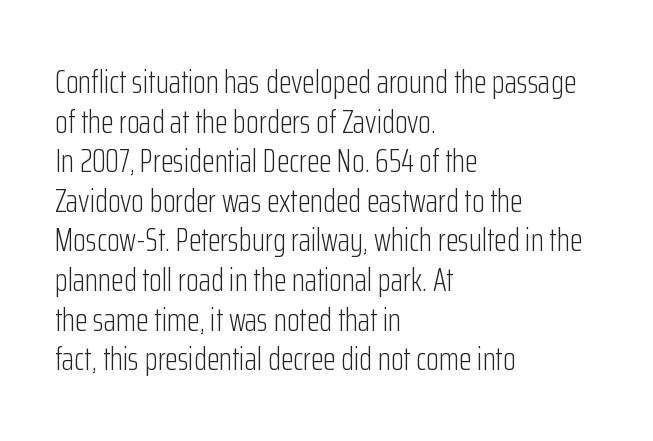
The image shows 33 px light, condensed sans-serif type, upright; set left-aligned, line spacing 1.2x, normal letter spacing, not underlined; low stroke contrast and a medium x-height.
